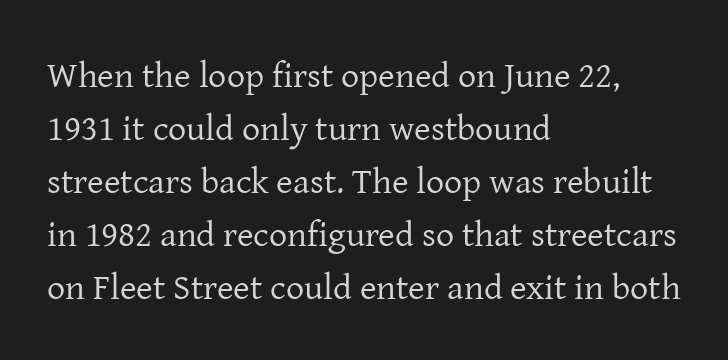
The image shows 36 px regular-weight serif type, upright; set left-aligned, normal line spacing (1.47x), normal letter spacing, not underlined; low stroke contrast and a medium x-height.
